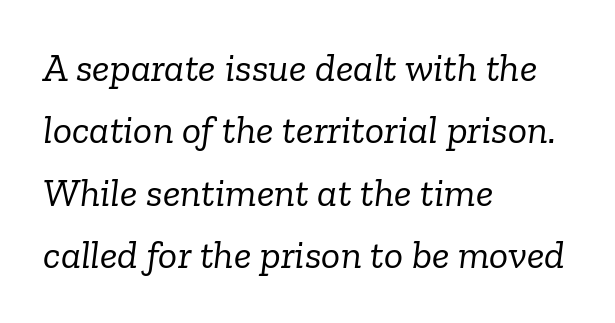
The face used here is seriffed, in the tradition of book romans. The area under the type is left untouched. These lines sit exactly where default settings would place them. The characters are drawn with everyday or finer stroke widths.
